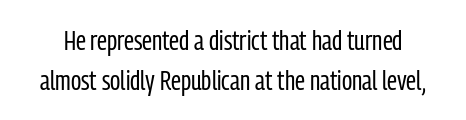
The rendering shows plain stroke endings on the letterforms — a sans-serif design. The letters stand upright; this is a roman face. Observe the ordinary spacing: letters are neighbours, not strangers. Weight: not bold — regular or lighter. Each letter keeps its own natural width here, so spacing adapts to shape.
